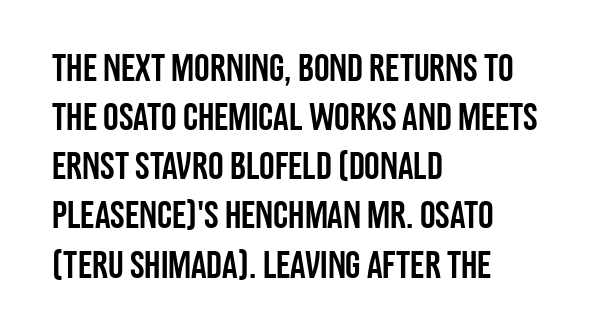
The image shows 39 px condensed sans-serif type, upright; set left-aligned, normal line spacing (1.26x), normal letter spacing, not underlined; low stroke contrast and a large x-height.
